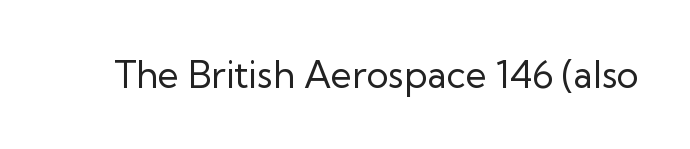
The image shows 37 px regular-weight sans-serif type, upright; set normal letter spacing, not underlined; low stroke contrast and a medium x-height.
